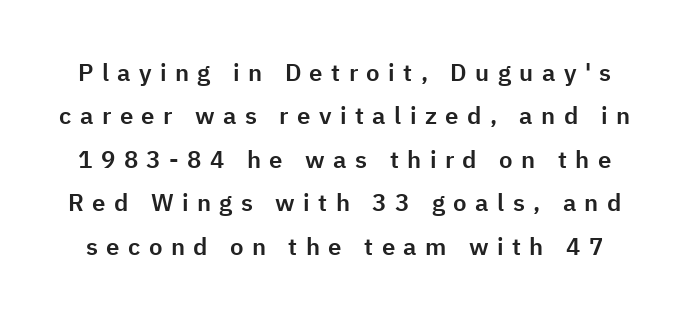
{"italic": "no", "underline": "no", "line_spacing_ratio": 1.81, "letter_spacing": "wide", "letter_spacing_em": 0.35, "glyph_px": 24}
